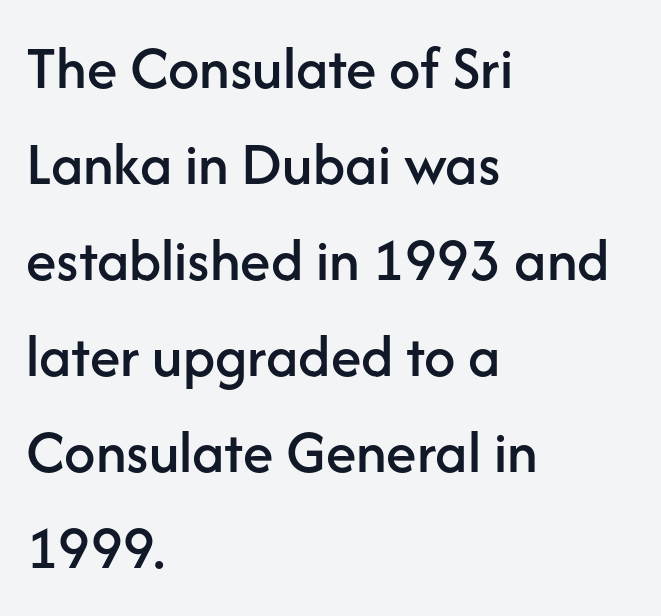
{"serif": "no", "italic": "no", "width": "normal", "stroke_contrast": "low", "x_height": "medium", "monospaced": "no", "underline": "no", "align": "left", "line_spacing": "normal", "line_spacing_ratio": 1.55, "letter_spacing": "normal", "letter_spacing_em": 0.0, "glyph_px": 62}
